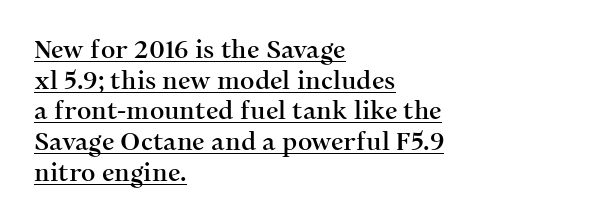
{"italic": "no", "underline": "yes", "align": "left", "line_spacing_ratio": 1.23, "letter_spacing": "normal", "letter_spacing_em": 0.0, "glyph_px": 25}
